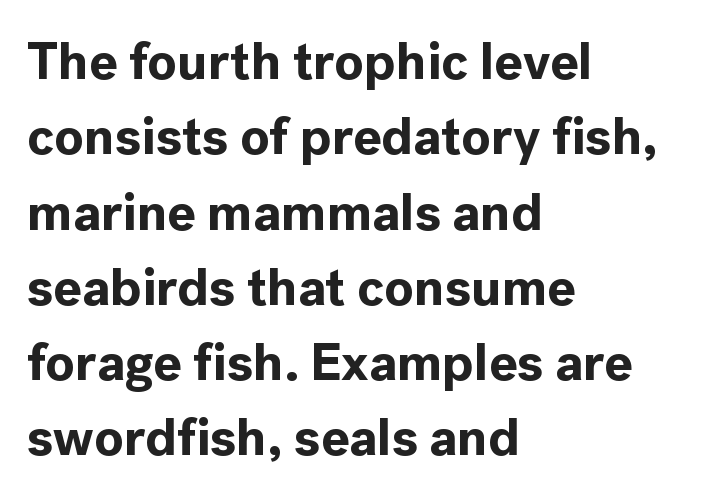
Q: Is the text bold? A: Yes.
Q: Is the text italic (slanted)? A: No, it is upright.
Q: Is the typeface a serif or a sans-serif typeface? A: Sans-serif.
Q: Is the text underlined? A: No.
Q: How is the paragraph aligned? A: Left-aligned.
Q: Is the spacing between letters normal or unusually wide? A: Normal.
Q: Is the spacing between lines tight, normal or loose? A: Normal.
Q: Width (condensed, normal, or wide)? A: Normal.
Q: x-height? A: Medium.
Q: Monospaced? A: No.
